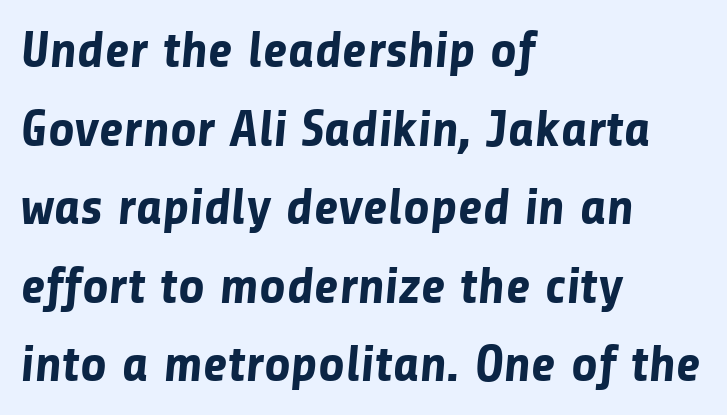
Reading down the block, your eye returns to a fixed left position each line. Look at the bottom of the vertical strokes: they stop flat, with no serifs. Each row of text sits above clean, open space. Each new line begins a customary step beneath the previous one.
